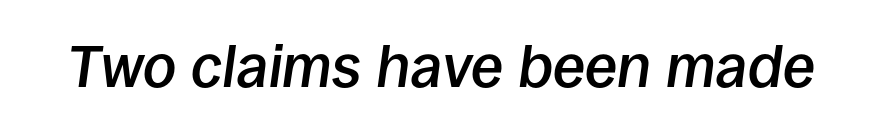
Q: Is the text bold? A: Semi-bold.
Q: Is the text italic (slanted)? A: Yes, it leans right by about 8 degrees.
Q: Is the text underlined? A: No.
Q: Is the spacing between letters normal or unusually wide? A: Normal.
Q: Width (condensed, normal, or wide)? A: Normal.
Q: Stroke contrast? A: Low.
Q: x-height? A: Large.
Q: Monospaced? A: No.
